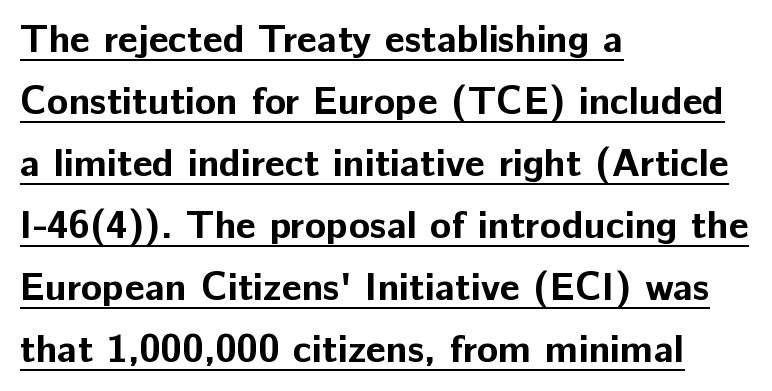
Is the block centered? No — it sits flush against the left margin. Horizontal bands of white between lines are of average thickness. Does the lettering tilt? It doesn't — this is upright. Check where the strokes stop: nothing finishes them off — pure sans. Notice how a bar underscores the lettering throughout.
